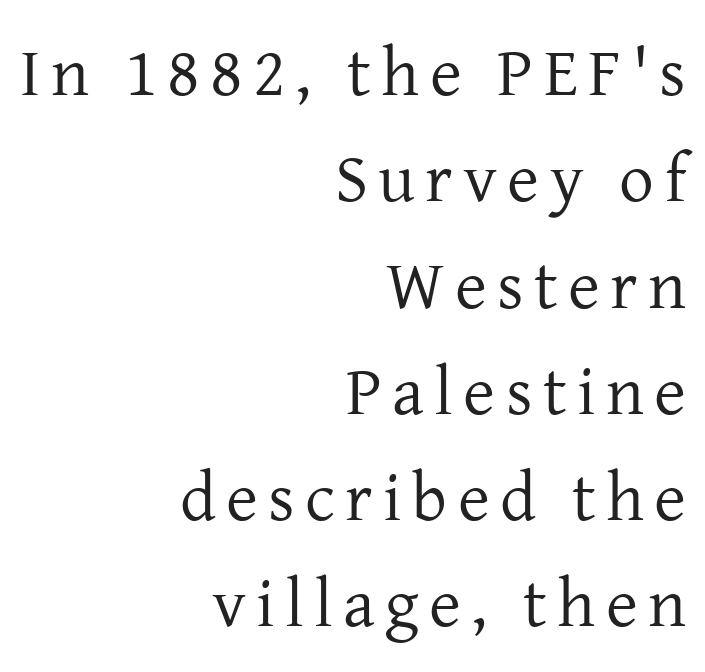
I'd call this a serif setting — the letters wear small feet. One glance says typical: line gaps are just what's usual. The face used here is proportionally spaced, like ordinary book or web type. No letter is thick-stroked: the sample isn't bold. One-word summary of the alignment: right.
